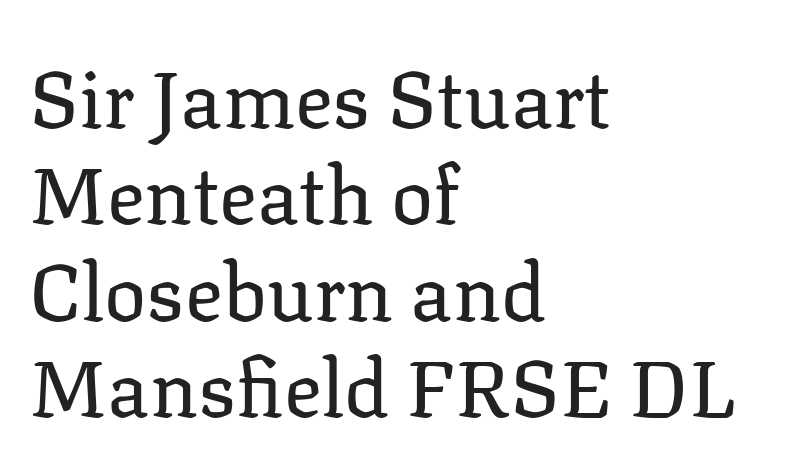
Q: Is the text bold? A: No.
Q: Is the text italic (slanted)? A: No, it is upright.
Q: Is the typeface a serif or a sans-serif typeface? A: Serif.
Q: Is the text underlined? A: No.
Q: How is the paragraph aligned? A: Left-aligned.
Q: Is the spacing between letters normal or unusually wide? A: Normal.
Q: Width (condensed, normal, or wide)? A: Normal.
Q: Stroke contrast? A: Low.
Q: x-height? A: Medium.
Q: Monospaced? A: No.
